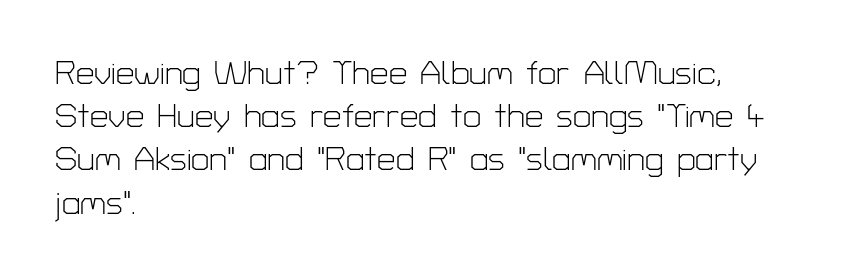
Q: Is the text bold? A: No.
Q: Is the text italic (slanted)? A: No, it is upright.
Q: Is the typeface a serif or a sans-serif typeface? A: Sans-serif.
Q: Is the text underlined? A: No.
Q: How is the paragraph aligned? A: Left-aligned.
Q: Is the spacing between letters normal or unusually wide? A: Normal.
Q: Is the spacing between lines tight, normal or loose? A: Normal.
Q: Width (condensed, normal, or wide)? A: Normal.
Q: Stroke contrast? A: Low.
Q: x-height? A: Medium.
Q: Monospaced? A: No.
